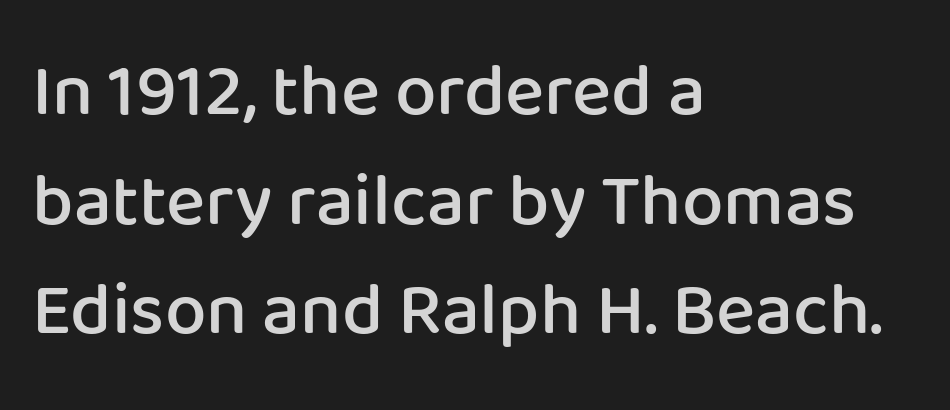
The image shows 74 px semibold sans-serif type, upright; set left-aligned, normal line spacing (1.48x), normal letter spacing, not underlined; low stroke contrast and a medium x-height.
